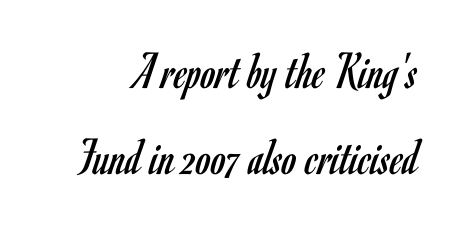
The image shows 53 px regular-weight, condensed sans-serif type; set normal line spacing (1.63x), normal letter spacing, not underlined; low stroke contrast and a small x-height.
